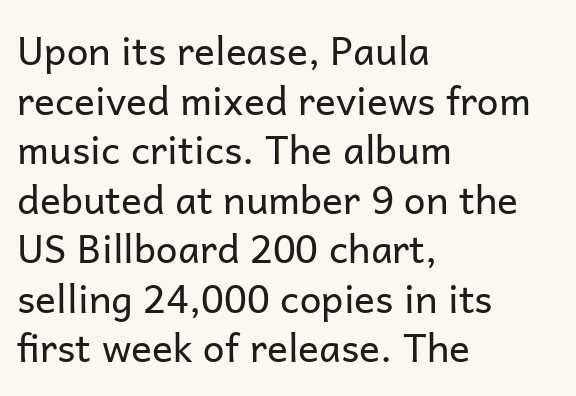
The image shows 39 px regular-weight sans-serif type, upright; set left-aligned, normal line spacing (1.27x), normal letter spacing, not underlined; low stroke contrast and a medium x-height.
